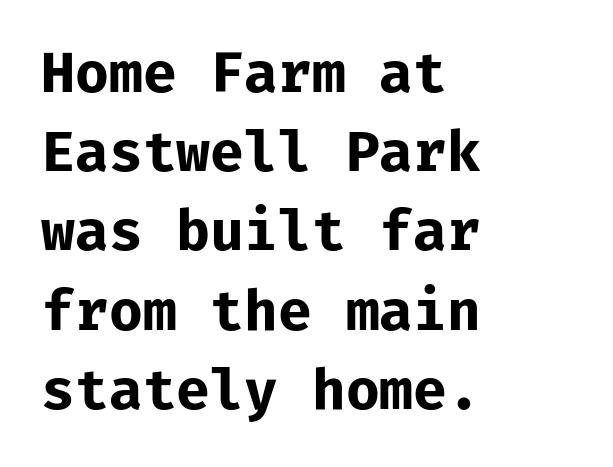
{"serif": "no", "italic": "no", "bold": "yes", "weight": "bold", "width": "normal", "stroke_contrast": "low", "x_height": "medium", "monospaced": "yes", "underline": "no", "align": "left", "line_spacing": "normal", "line_spacing_ratio": 1.44, "letter_spacing": "normal", "letter_spacing_em": 0.0, "glyph_px": 55}
